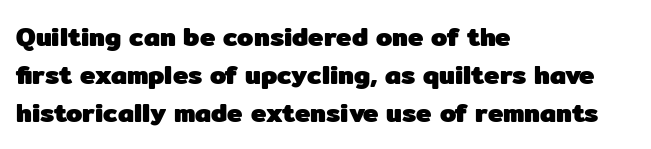
{"italic": "no", "bold": "yes", "underline": "no", "align": "left", "line_spacing": "normal", "line_spacing_ratio": 1.46, "letter_spacing": "normal", "letter_spacing_em": 0.0, "glyph_px": 26}
